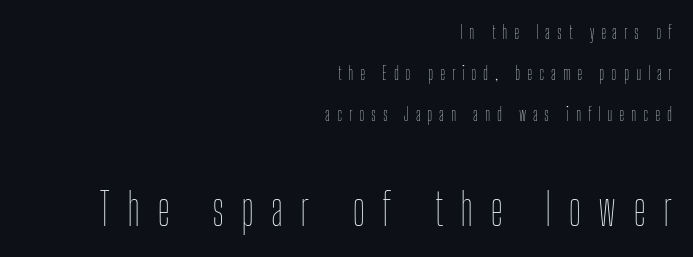
Caption: expanded tracking, letters set apart. The lettering holds an erect, upright posture throughout. This is not heavy type; no bold has been used. A bare baseline throughout the passage. The line-height multiplier appears high, well above default. These lines are rendered in a variable-pitch font.
